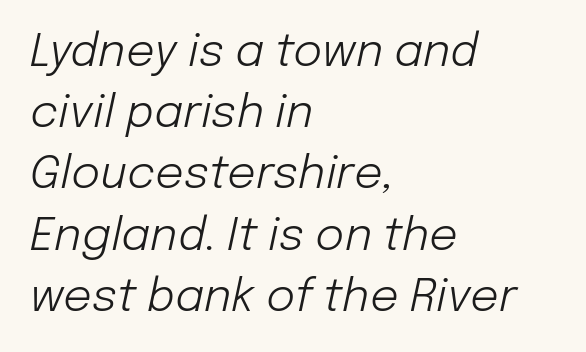
Caption: standard tracking, unaltered. Horizontally, the lines are justified to the leading edge only. What's the leading like? Ordinary, nothing unusual. Yep, that's italic — everything's leaning. The words here are not underlined.
